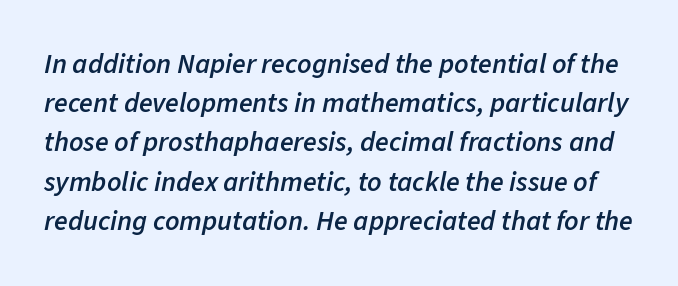
The image shows 28 px semibold type, italic (leaning right); set normal line spacing (1.4x), normal letter spacing, not underlined; low stroke contrast and a medium x-height.
